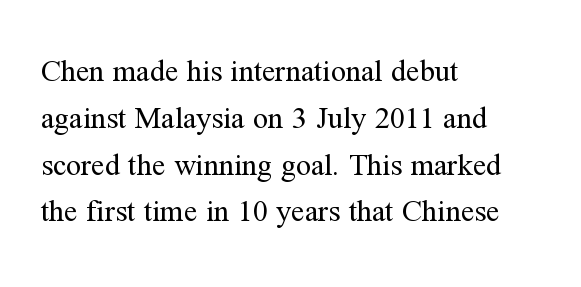
The typeface chosen for these lines features serifs. Vertically, the passage feels balanced, rows spaced as you'd expect. Designer's note — italics off, roman on. Alignment: flush left. A bare baseline throughout the passage. The weight would be labelled regular, book, light, or lighter still.
